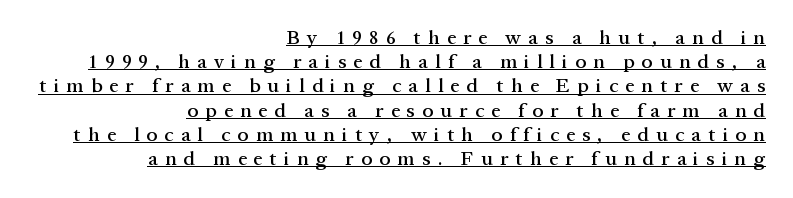
Visually the block forms a straight wall on the right and a jagged coastline on the left. The face used here is rendered with a markedly widened letterfit. Rendered with straight, roman letterforms. The glyphs are accompanied by a horizontal stroke just below them.
